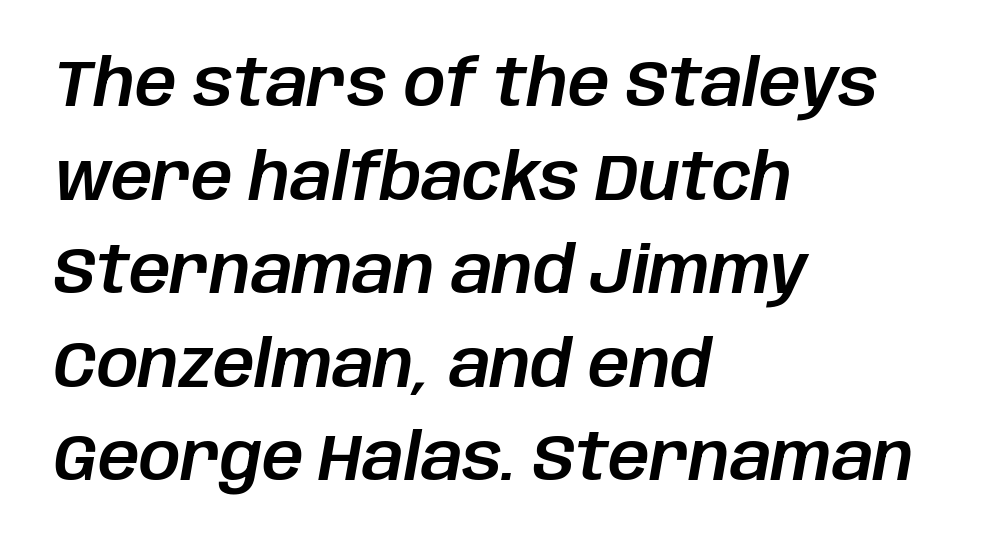
The rendering uses a moderate line-height, typical for paragraphs. Caption: multi-line text, flush left, ragged right. Standard letterfit; no display-style spreading of the glyphs. The letters advance in unequal steps, a hallmark of proportional type. It's the slanting kind of type.
